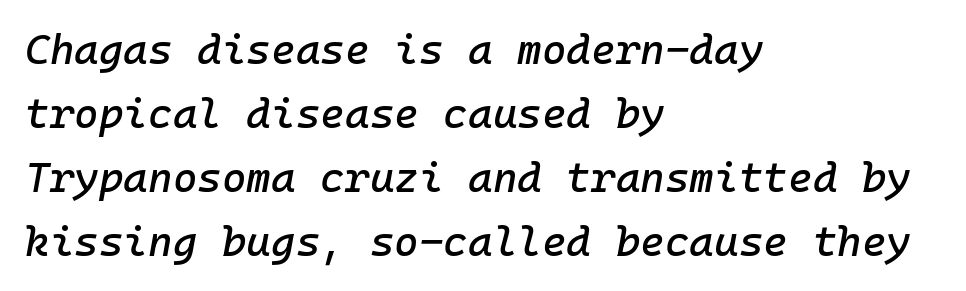
{"italic": "yes", "lean": "right", "slant_degrees": 10, "width": "normal", "stroke_contrast": "low", "x_height": "medium", "underline": "no", "align": "left", "line_spacing": "normal", "line_spacing_ratio": 1.52, "letter_spacing": "normal", "letter_spacing_em": 0.0, "glyph_px": 42}
